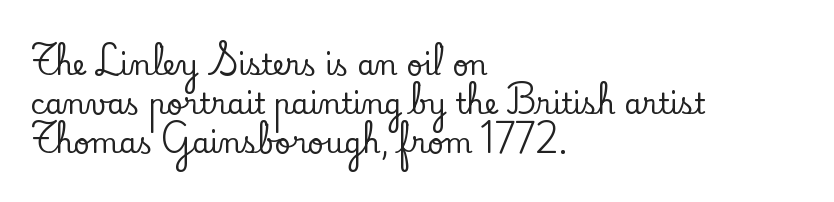
The image shows 28 px serif type, upright; set left-aligned, normal line spacing (1.4x), normal letter spacing, not underlined; low stroke contrast and a small x-height.
